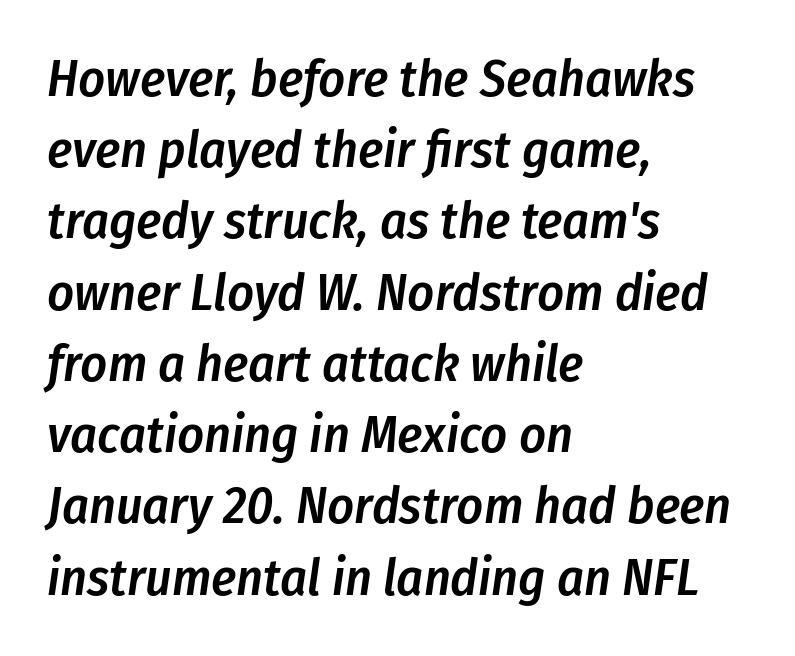
{"italic": "yes", "lean": "right", "slant_degrees": 8, "bold": "semi", "weight": "semibold", "width": "condensed", "stroke_contrast": "low", "x_height": "medium", "monospaced": "no", "underline": "no", "align": "left", "line_spacing": "normal", "line_spacing_ratio": 1.37, "letter_spacing": "normal", "letter_spacing_em": 0.0, "glyph_px": 52}
